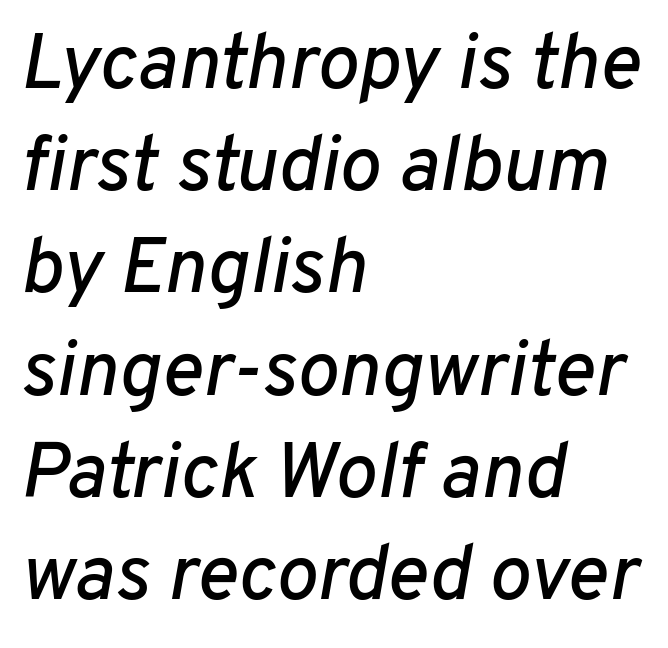
Notice how descenders clear the ascenders below comfortably — that's standard leading. The strip under each line holds only bare page. A typesetter would mark this as italic. Left-aligned paragraph, ragged on the right. Words appear dense and cohesive because spacing is normal. Each letter keeps its own natural width here, so spacing adapts to shape.
